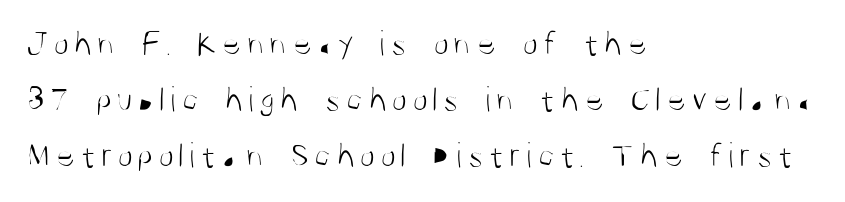
Q: Is the text bold? A: No.
Q: Is the text italic (slanted)? A: No, it is upright.
Q: Is the typeface a serif or a sans-serif typeface? A: Sans-serif.
Q: Is the text underlined? A: No.
Q: How is the paragraph aligned? A: Left-aligned.
Q: Is the spacing between lines tight, normal or loose? A: Normal.
Q: Width (condensed, normal, or wide)? A: Condensed.
Q: Stroke contrast? A: Medium.
Q: x-height? A: Large.
Q: Monospaced? A: No.
